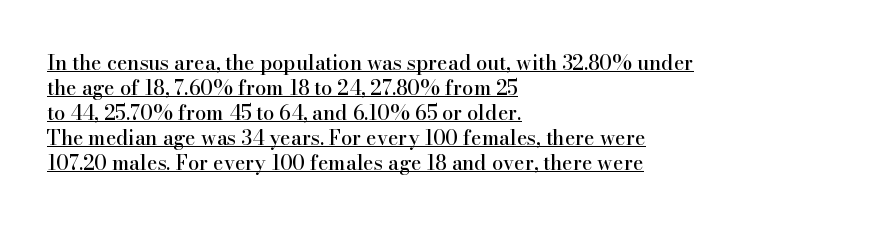
Tracking here is standard; glyphs follow each other at the usual distance. This rendering uses left alignment, leaving the right contour irregular. Posture: vertical. The lines sit at an ordinary, default distance from one another. Emphasis is given by a line drawn under the lettering.
